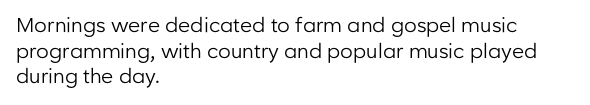
The weight would be labelled regular, book, light, or lighter still. Tall strokes in this sample are plumb rather than angled. These lines stack with their left ends in a neat column. Unmarked baselines from the first word to the last. Regular leading. A typesetter would call this zero additional tracking.
